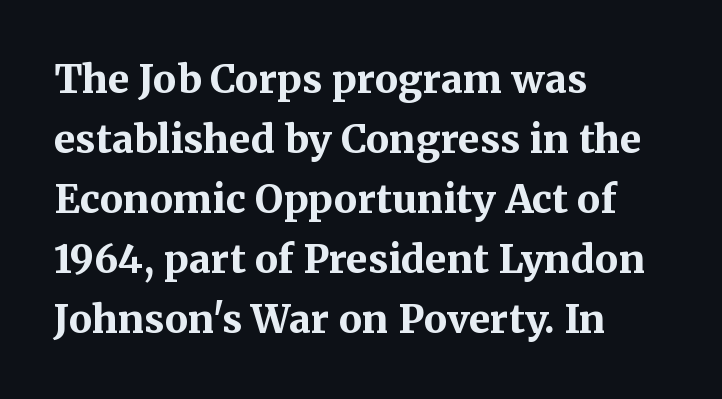
{"serif": "yes", "italic": "no", "bold": "yes", "weight": "bold", "width": "normal", "stroke_contrast": "medium", "x_height": "medium", "monospaced": "no", "underline": "no", "align": "left", "line_spacing": "normal", "line_spacing_ratio": 1.54, "letter_spacing": "normal", "letter_spacing_em": 0.0, "glyph_px": 39}
